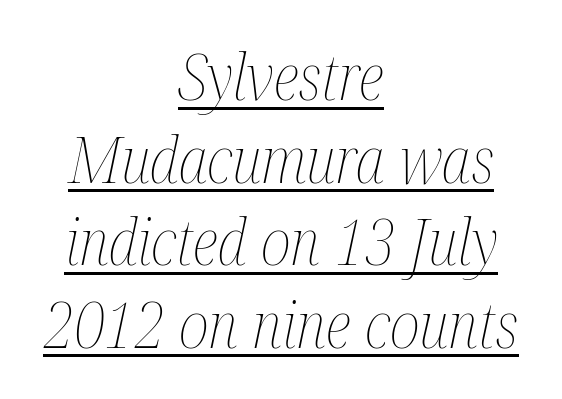
{"italic": "yes", "lean": "right", "slant_degrees": 12, "bold": "no", "weight": "thin", "width": "condensed", "stroke_contrast": "medium", "x_height": "medium", "monospaced": "no", "underline": "yes", "align": "center", "line_spacing": "normal", "line_spacing_ratio": 1.31, "letter_spacing": "normal", "letter_spacing_em": 0.0, "glyph_px": 63}
